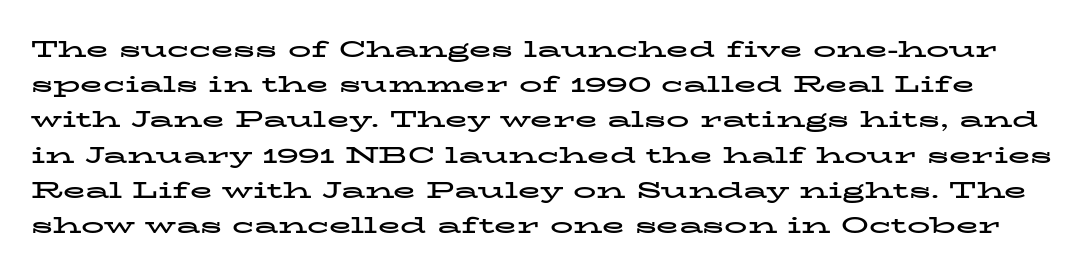
The image shows 23 px bold type, upright; set normal line spacing (1.53x), normal letter spacing, not underlined.
